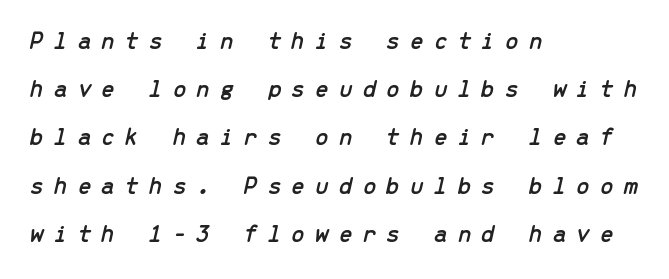
{"italic": "yes", "lean": "right", "slant_degrees": 13, "underline": "no", "align": "left", "line_spacing": "loose", "line_spacing_ratio": 1.93, "letter_spacing": "wide", "letter_spacing_em": 0.39, "glyph_px": 25}
